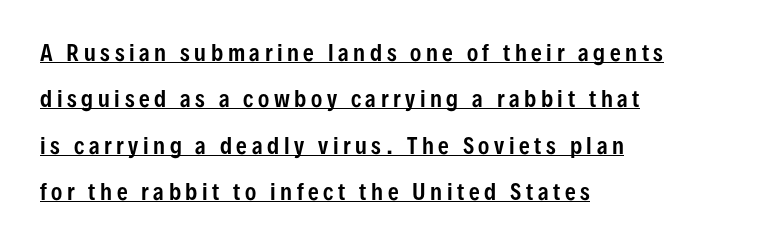
Q: Is the text italic (slanted)? A: No, it is upright.
Q: Is the text underlined? A: Yes.
Q: How is the paragraph aligned? A: Left-aligned.
Q: Is the spacing between letters normal or unusually wide? A: Unusually wide.
Q: Is the spacing between lines tight, normal or loose? A: Loose.
